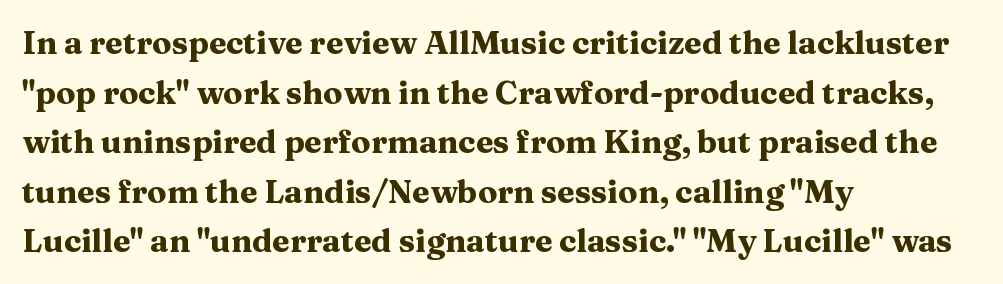
{"serif": "yes", "italic": "no", "bold": "yes", "weight": "heavy", "width": "wide", "stroke_contrast": "medium", "x_height": "medium", "monospaced": "no", "underline": "no", "align": "left", "line_spacing": "normal", "line_spacing_ratio": 1.55, "letter_spacing": "normal", "letter_spacing_em": 0.0, "glyph_px": 32}
